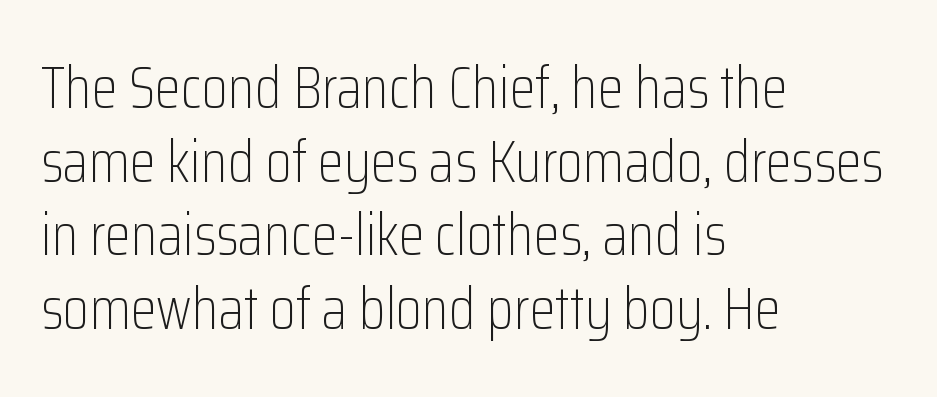
{"serif": "no", "italic": "no", "bold": "no", "weight": "light", "width": "condensed", "stroke_contrast": "low", "x_height": "medium", "monospaced": "no", "underline": "no", "align": "left", "line_spacing": "normal", "line_spacing_ratio": 1.25, "letter_spacing": "normal", "letter_spacing_em": 0.0, "glyph_px": 59}
